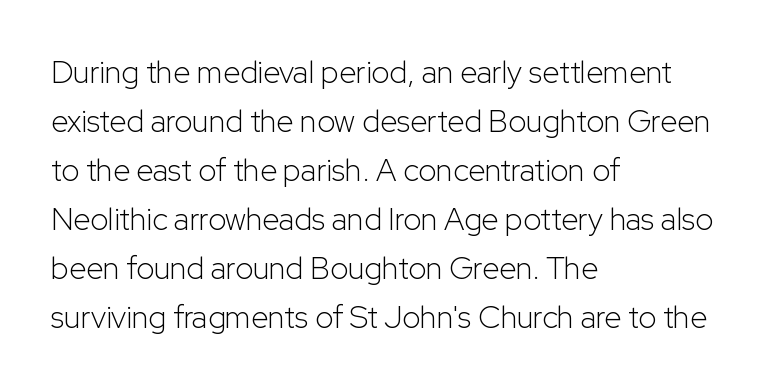
The text block is weighted toward the left margin, trailing off unevenly rightward. Baseline-to-baseline distance is the conventional proportion of letter height. In terms of posture, this sample is upright. Do the characters align in a grid? No, the font is proportional.
